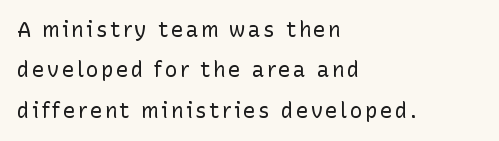
{"italic": "no", "bold": "no", "underline": "no", "align": "left", "line_spacing": "loose", "line_spacing_ratio": 1.92, "glyph_px": 21}
